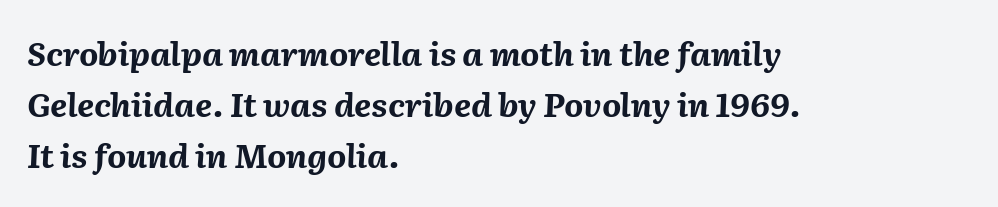
Honestly, the row spacing looks completely unremarkable. Heavy-handed strokes throughout: this text is bold. The letters advance in unequal steps, a hallmark of proportional type. Caption: multi-line text, flush left, ragged right. The passage shown has conventional tracking throughout. The font's italic variant was chosen for this text.
